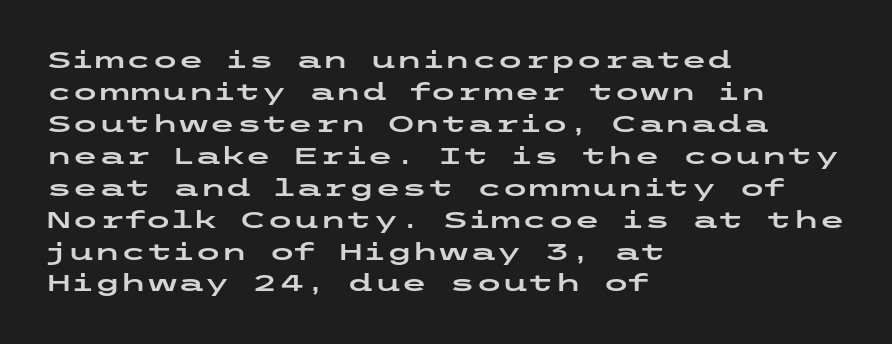
Q: Is the text italic (slanted)? A: No, it is upright.
Q: Is the text underlined? A: No.
Q: How is the paragraph aligned? A: Left-aligned.
Q: Is the spacing between letters normal or unusually wide? A: Normal.
Q: Is the spacing between lines tight, normal or loose? A: Normal.
